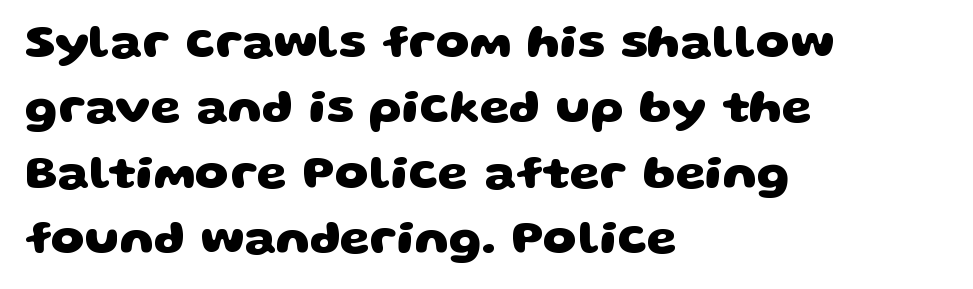
The image shows 48 px heavy, wide sans-serif type; set left-aligned, normal line spacing (1.36x), normal letter spacing, not underlined; low stroke contrast and a large x-height.
